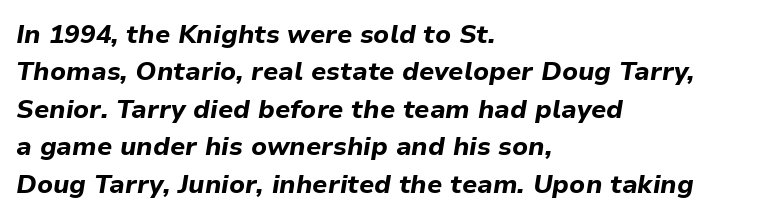
Just letters on the line, the space beneath them empty. The font is running at its bold setting. Vertical spacing — default. The font's italic variant was chosen for this text. A classic flush-left, rag-right setting is used for this passage. In terms of letterspacing, this is plain default setting.
